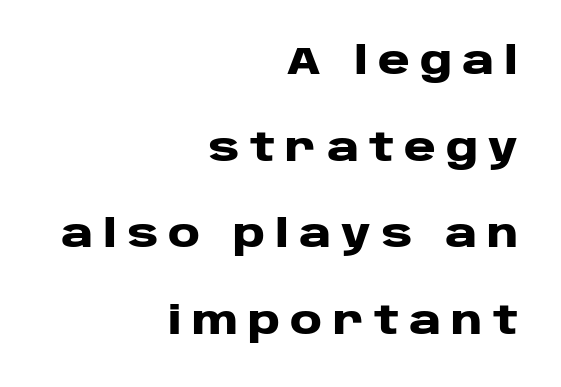
The letters advance in unequal steps, a hallmark of proportional type. Inter-character spacing is expanded well beyond the font's built-in metrics. Designer's note — italics off, roman on. The ragged edge is on the left, which tells us the setting is flush right. Whoever set this chose breathing room over compactness in the vertical rhythm.
